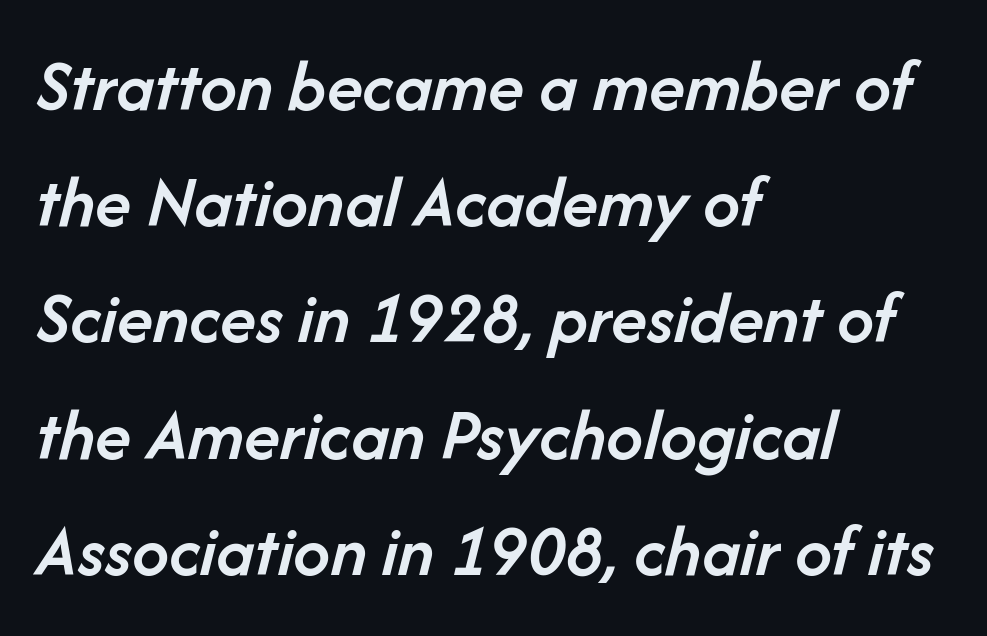
Q: Is the text bold? A: Semi-bold.
Q: Is the text italic (slanted)? A: Yes, it leans right by about 14 degrees.
Q: Is the text underlined? A: No.
Q: How is the paragraph aligned? A: Left-aligned.
Q: Is the spacing between letters normal or unusually wide? A: Normal.
Q: Is the spacing between lines tight, normal or loose? A: Normal.
Q: Width (condensed, normal, or wide)? A: Normal.
Q: Stroke contrast? A: Low.
Q: x-height? A: Medium.
Q: Monospaced? A: No.
